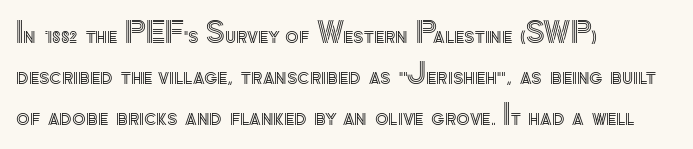
If you drew a ruler down the left edge, every line would touch it. The tracking reads as untouched default to a designer's eye. Style check: upright. Students, observe: this is what conventionally led text looks like. You could not count columns in this text — the font is proportionally spaced. Each row of text sits above clean, open space.
